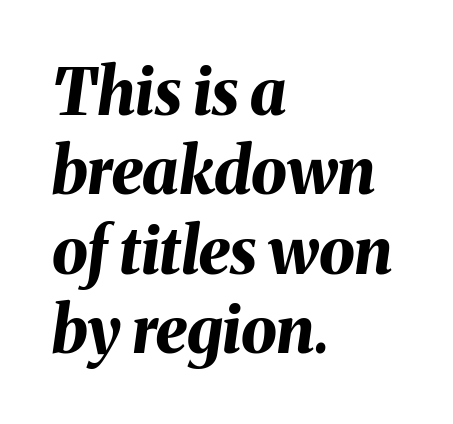
The image shows 64 px bold type, italic (leaning right); set left-aligned, line spacing 1.24x, normal letter spacing, not underlined; medium stroke contrast and a medium x-height.
